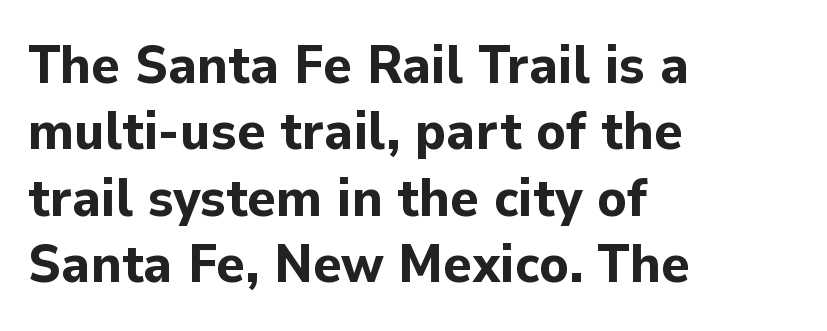
Q: Is the text bold? A: Yes.
Q: Is the text italic (slanted)? A: No, it is upright.
Q: Is the typeface a serif or a sans-serif typeface? A: Sans-serif.
Q: Is the text underlined? A: No.
Q: How is the paragraph aligned? A: Left-aligned.
Q: Is the spacing between letters normal or unusually wide? A: Normal.
Q: Width (condensed, normal, or wide)? A: Normal.
Q: Stroke contrast? A: Low.
Q: x-height? A: Medium.
Q: Monospaced? A: No.
